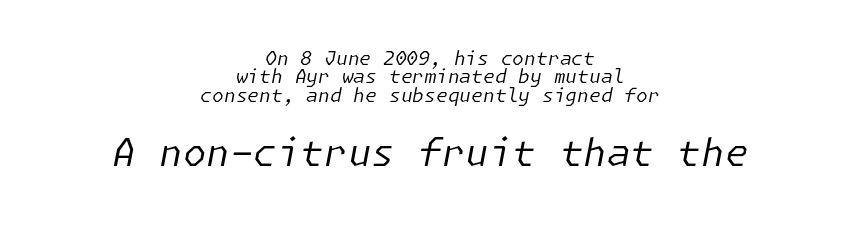
This is oblique type, the kind used for emphasis or titles. The letters look calm and open, with moderate or lighter stems. In this sample the second text group is rendered at the bigger scale. The tracking reads as untouched default to a designer's eye.
